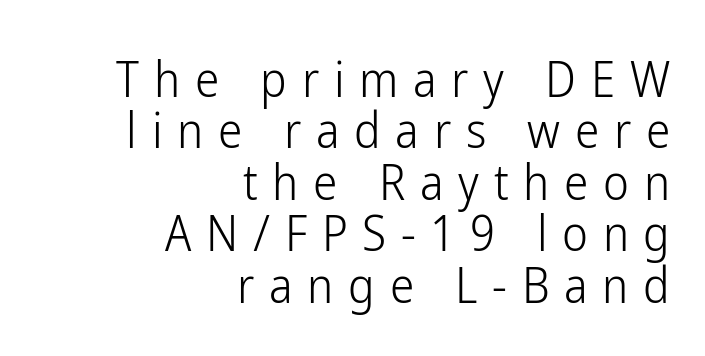
The image shows 49 px light, condensed sans-serif type, upright; set right-aligned, tight line spacing (1.05x), unusually wide letter spacing (+0.3 em), not underlined; low stroke contrast and a medium x-height.
